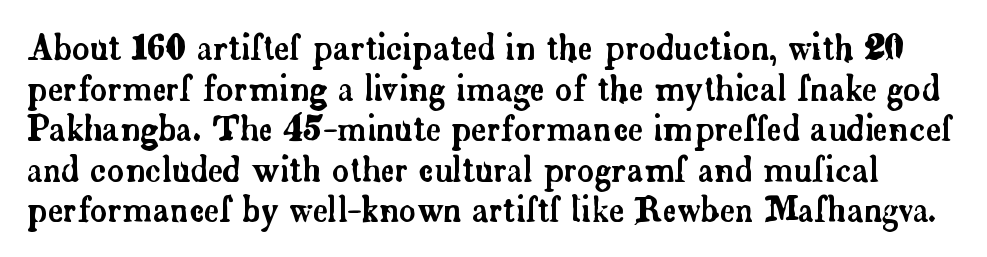
{"serif": "yes", "italic": "no", "width": "normal", "stroke_contrast": "low", "x_height": "small", "monospaced": "no", "underline": "no", "line_spacing_ratio": 1.23, "letter_spacing": "normal", "letter_spacing_em": 0.0, "glyph_px": 33}
